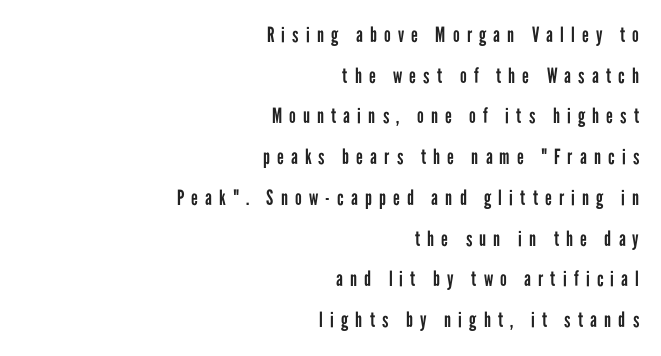
The gaps between neighbouring characters are conspicuously large. Compared with typical paragraphs, the rows here are farther apart. Horizontal alignment here is rightward, an uncommon choice for prose. The gap between lines stays unmarked. Weight class: somewhere from thin through regular.
